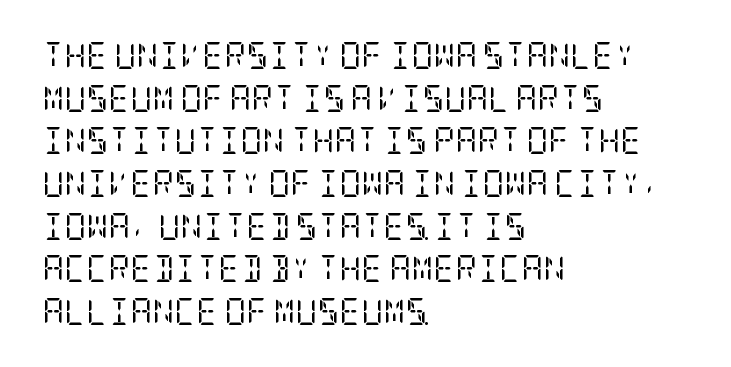
The image shows 27 px text type, upright; set left-aligned, normal line spacing (1.58x), normal letter spacing, not underlined.
